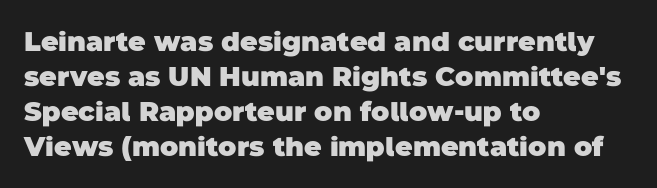
Q: Is the text bold? A: Yes.
Q: Is the text underlined? A: No.
Q: How is the paragraph aligned? A: Left-aligned.
Q: Is the spacing between letters normal or unusually wide? A: Normal.
Q: Is the spacing between lines tight, normal or loose? A: Normal.
